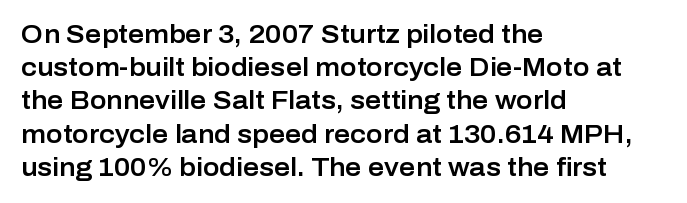
Q: Is the text italic (slanted)? A: No, it is upright.
Q: Is the text underlined? A: No.
Q: How is the paragraph aligned? A: Left-aligned.
Q: Is the spacing between letters normal or unusually wide? A: Normal.
Q: Is the spacing between lines tight, normal or loose? A: Normal.
